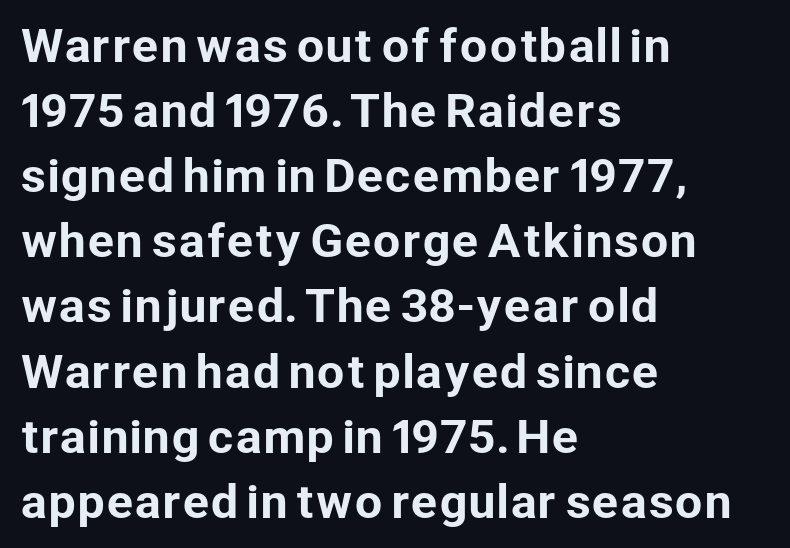
Check where the strokes stop: nothing finishes them off — pure sans. Is there much room between lines? A standard amount, neither cramped nor airy. Rendered with straight, roman letterforms. Leftover space on each line is placed entirely after the last word. The glyphs are unaccompanied by any horizontal stroke below them. These lines keep a tight, regular rhythm from letter to letter.
